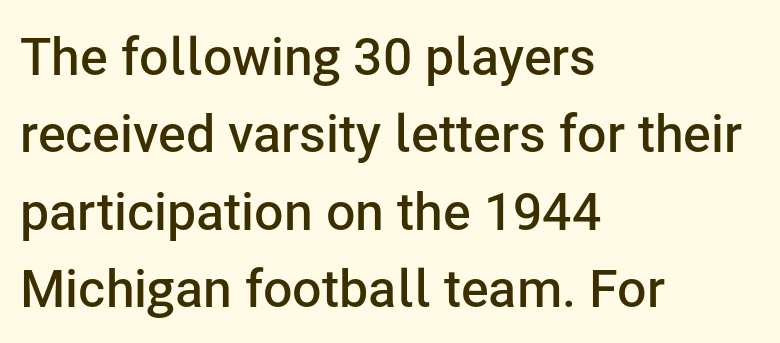
{"serif": "no", "italic": "no", "bold": "semi", "weight": "semibold", "width": "normal", "stroke_contrast": "low", "x_height": "medium", "monospaced": "no", "underline": "no", "align": "left", "line_spacing": "normal", "line_spacing_ratio": 1.49, "letter_spacing": "normal", "letter_spacing_em": 0.0, "glyph_px": 52}
